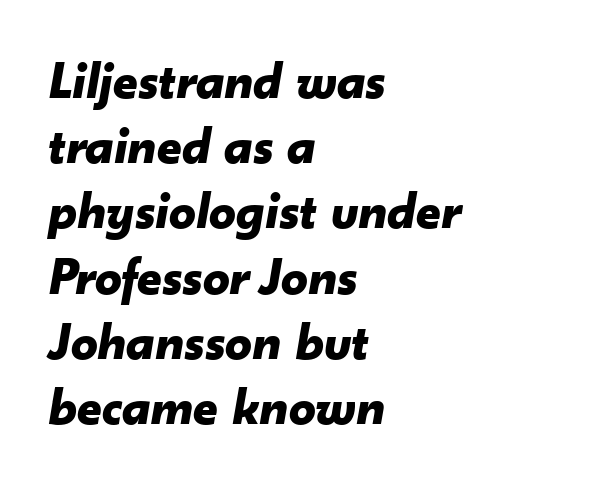
Typographic density is high because the face is bold. Rendered with sloped, italic letterforms. The face used here is rendered with its standard letterfit. Type without underlining. Where is the straight margin? On the left.
